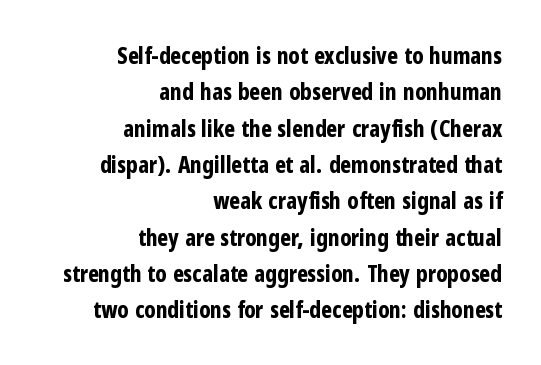
Alignment: flush right. The letters sit at their default tracking, neither squeezed nor spread. The glyphs have the mass of a bold cut. The vertical gap from one line to the next is medium. The font's upright variant was chosen for this text.
